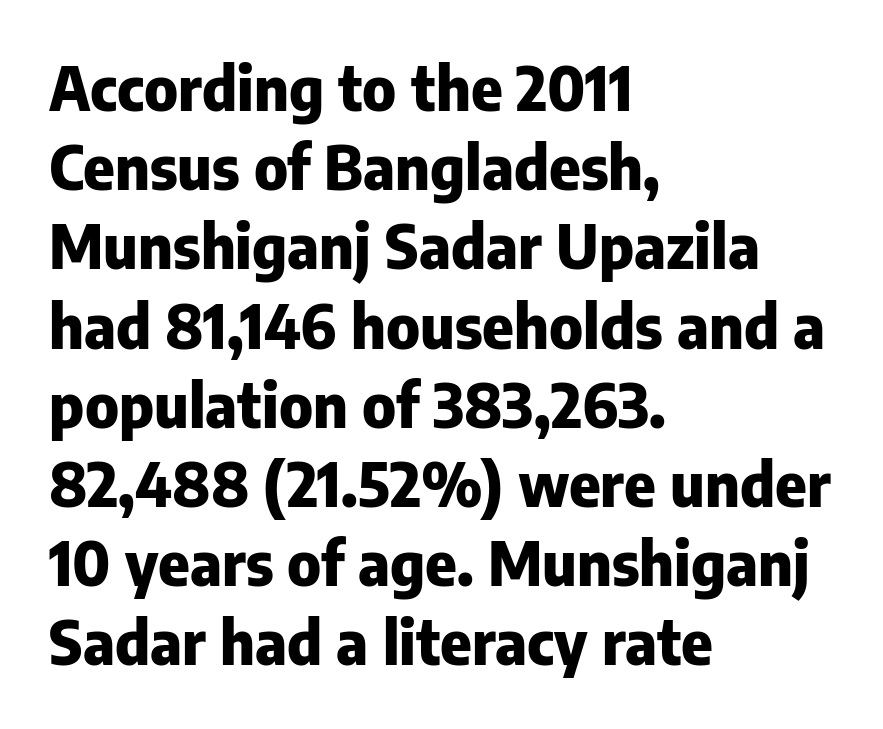
{"serif": "no", "italic": "no", "bold": "yes", "weight": "heavy", "width": "normal", "stroke_contrast": "low", "x_height": "medium", "monospaced": "no", "underline": "no", "align": "left", "line_spacing": "normal", "line_spacing_ratio": 1.32, "letter_spacing": "normal", "letter_spacing_em": 0.0, "glyph_px": 60}
